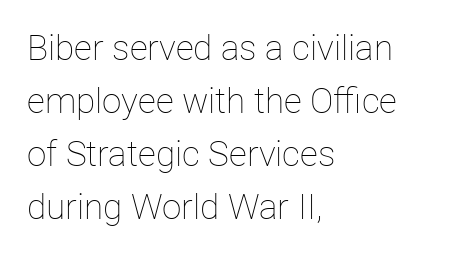
{"italic": "no", "bold": "no", "weight": "thin", "width": "normal", "stroke_contrast": "low", "x_height": "medium", "monospaced": "no", "underline": "no", "align": "left", "line_spacing": "normal", "line_spacing_ratio": 1.51, "letter_spacing": "normal", "letter_spacing_em": 0.0, "glyph_px": 35}
